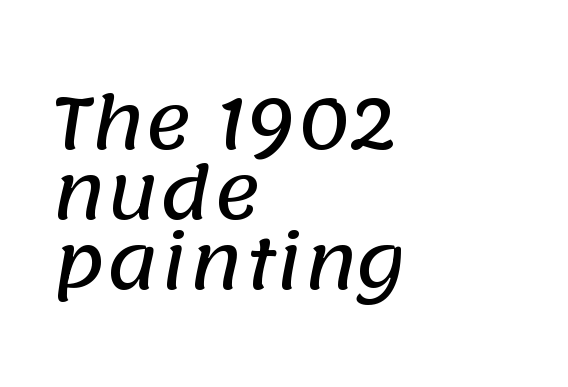
{"serif": "no", "width": "normal", "stroke_contrast": "low", "x_height": "large", "monospaced": "no", "underline": "no", "align": "left", "line_spacing": "tight", "line_spacing_ratio": 0.97, "letter_spacing": "normal", "letter_spacing_em": 0.0, "glyph_px": 72}
